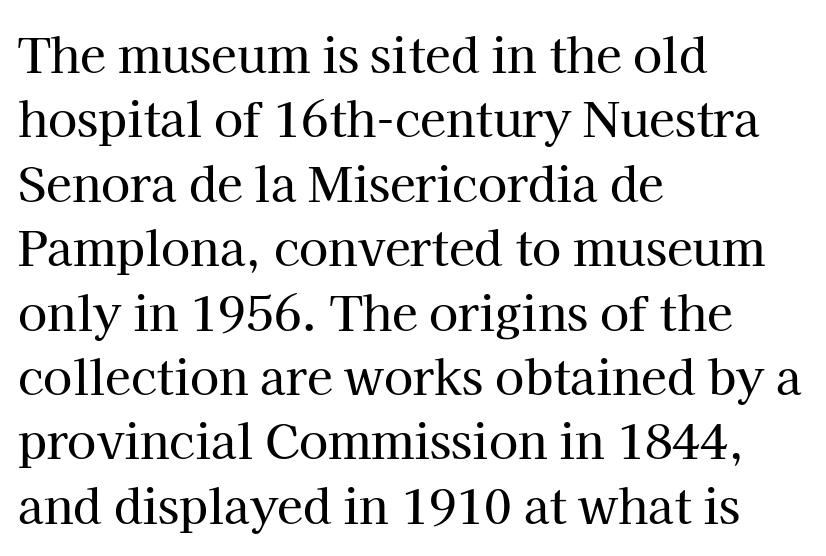
The image shows 47 px serif type, upright; set left-aligned, normal line spacing (1.37x), normal letter spacing, not underlined; high stroke contrast and a medium x-height.
